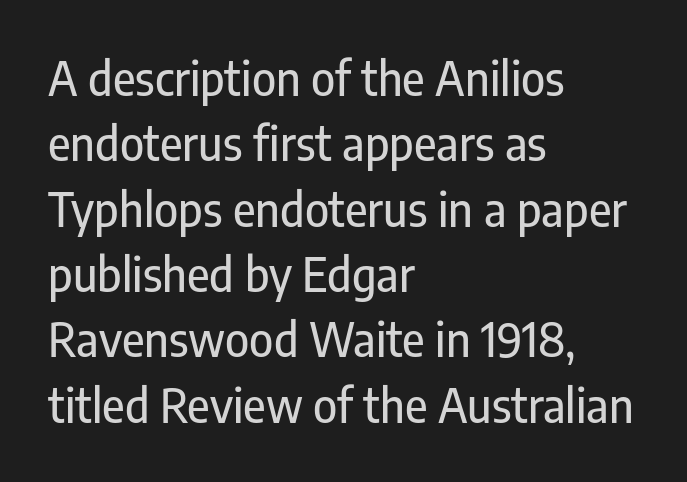
The image shows 46 px condensed sans-serif type, upright; set left-aligned, normal line spacing (1.42x), normal letter spacing, not underlined; low stroke contrast and a medium x-height.
